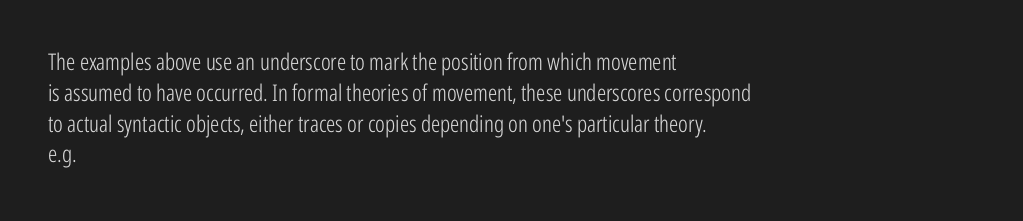
Q: Is the text bold? A: No.
Q: Is the text italic (slanted)? A: No, it is upright.
Q: Is the text underlined? A: No.
Q: How is the paragraph aligned? A: Left-aligned.
Q: Is the spacing between letters normal or unusually wide? A: Normal.
Q: Is the spacing between lines tight, normal or loose? A: Normal.
